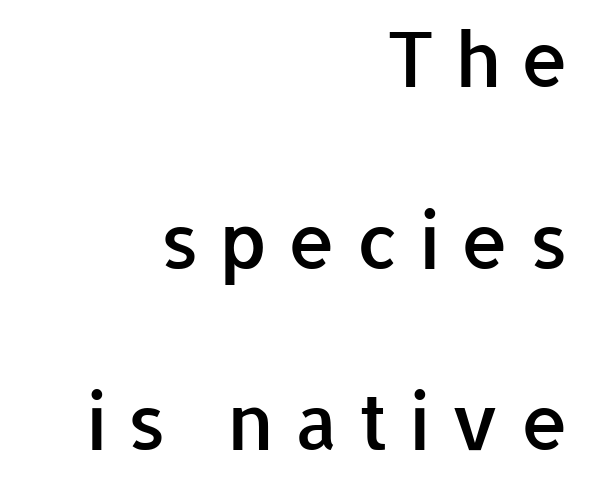
The image shows 76 px semibold sans-serif type, upright; set right-aligned, loose line spacing (2.39x), unusually wide letter spacing (+0.26 em), not underlined; low stroke contrast and a medium x-height.
